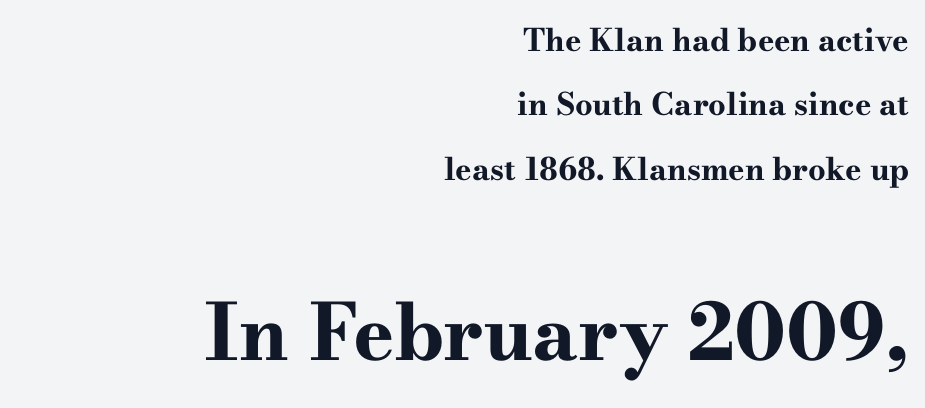
The image shows 78 px bold, wide serif type, upright; set right-aligned, loose line spacing (2.08x), normal letter spacing, not underlined; the second (bottom) block is 2.52x larger; high stroke contrast and a small x-height.
